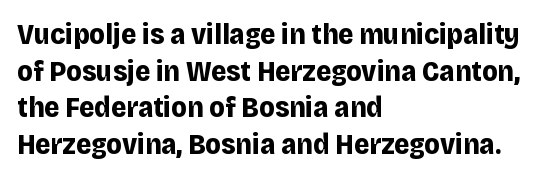
{"serif": "no", "italic": "no", "bold": "yes", "weight": "bold", "width": "normal", "stroke_contrast": "low", "x_height": "large", "monospaced": "no", "underline": "no", "align": "left", "line_spacing": "normal", "line_spacing_ratio": 1.26, "letter_spacing": "normal", "letter_spacing_em": 0.0, "glyph_px": 29}
